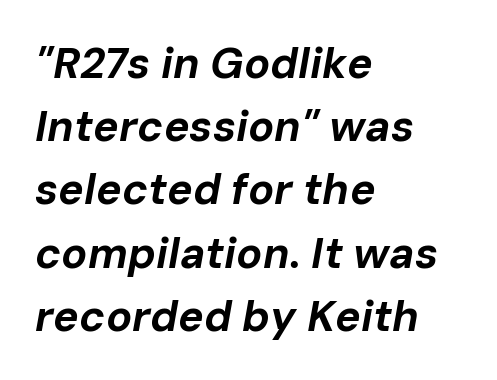
The image shows 43 px bold type, italic (leaning right); set left-aligned, normal line spacing (1.47x), normal letter spacing, not underlined; low stroke contrast and a medium x-height.
